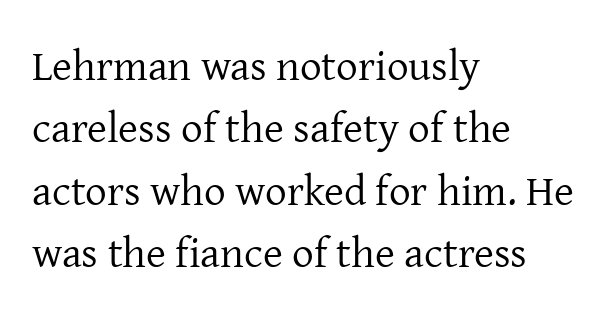
Q: Is the text bold? A: No.
Q: Is the text italic (slanted)? A: No, it is upright.
Q: Is the typeface a serif or a sans-serif typeface? A: Serif.
Q: Is the text underlined? A: No.
Q: How is the paragraph aligned? A: Left-aligned.
Q: Is the spacing between letters normal or unusually wide? A: Normal.
Q: Is the spacing between lines tight, normal or loose? A: Normal.
Q: Width (condensed, normal, or wide)? A: Normal.
Q: Stroke contrast? A: Low.
Q: x-height? A: Medium.
Q: Monospaced? A: No.
